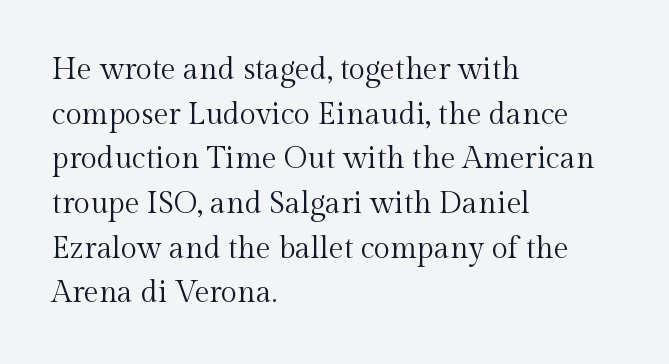
A typesetter would call this proportional, since set widths differ per character. This is the regular roman posture of the typeface. Yep, those are serifs on the letters. A typesetter would call this zero additional tracking.
